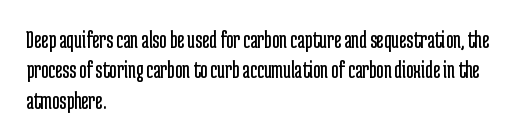
Nope, not italic — everything's standing straight. Only glyphs here, with clear space below each row. Leftover space on each line is placed entirely after the last word. The gaps between neighbouring characters are ordinary and unremarkable. A light-to-regular cut is what we see here.
